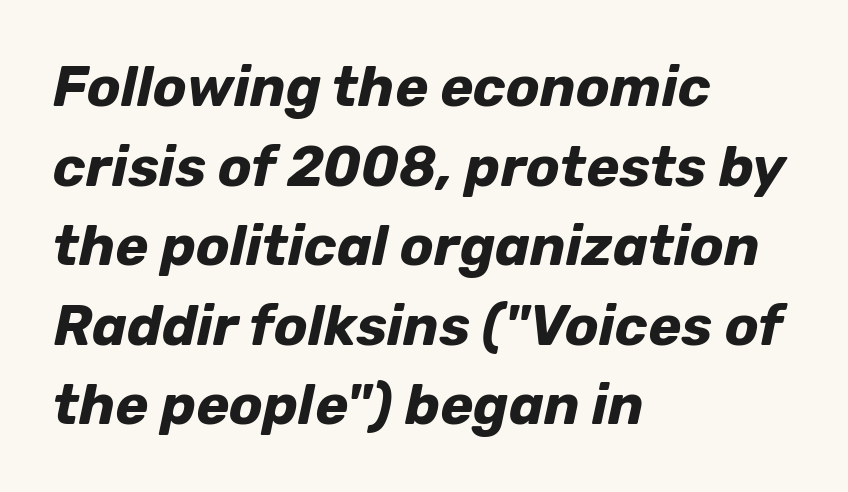
{"italic": "yes", "lean": "right", "slant_degrees": 12, "bold": "yes", "weight": "bold", "width": "normal", "stroke_contrast": "low", "x_height": "medium", "monospaced": "no", "underline": "no", "align": "left", "line_spacing": "normal", "line_spacing_ratio": 1.42, "letter_spacing": "normal", "letter_spacing_em": 0.0, "glyph_px": 56}
